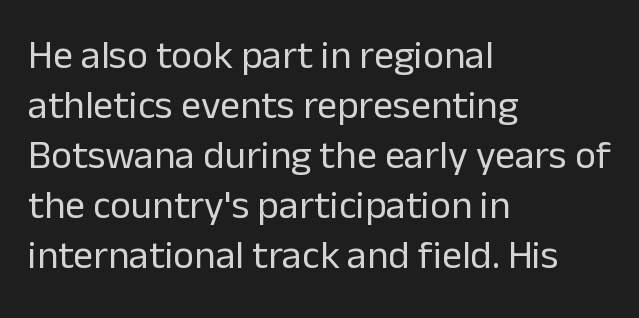
Q: Is the text bold? A: No.
Q: Is the text italic (slanted)? A: No, it is upright.
Q: Is the typeface a serif or a sans-serif typeface? A: Sans-serif.
Q: Is the text underlined? A: No.
Q: How is the paragraph aligned? A: Left-aligned.
Q: Is the spacing between letters normal or unusually wide? A: Normal.
Q: Is the spacing between lines tight, normal or loose? A: Normal.
Q: Width (condensed, normal, or wide)? A: Normal.
Q: Stroke contrast? A: Low.
Q: x-height? A: Medium.
Q: Monospaced? A: No.
